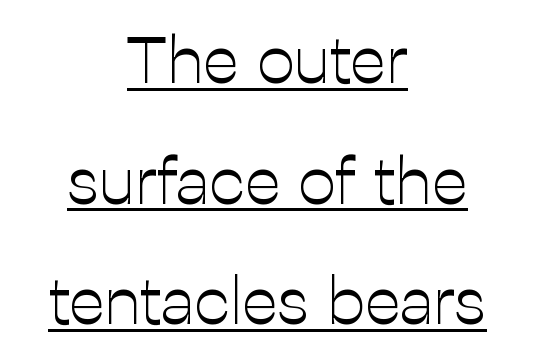
The image shows 67 px light sans-serif type, upright; set centered, line spacing 1.8x, normal letter spacing, underlined; low stroke contrast and a medium x-height.
